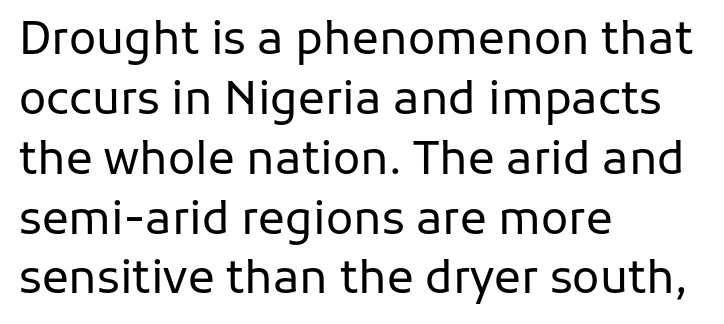
{"serif": "no", "italic": "no", "bold": "no", "weight": "regular", "width": "normal", "stroke_contrast": "low", "x_height": "medium", "monospaced": "no", "underline": "no", "align": "left", "line_spacing": "normal", "line_spacing_ratio": 1.33, "letter_spacing": "normal", "letter_spacing_em": 0.0, "glyph_px": 45}
